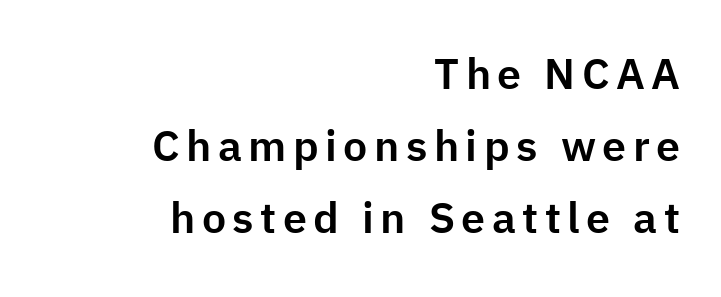
The image shows 43 px sans-serif type, upright; set right-aligned, normal line spacing (1.67x), not underlined; low stroke contrast and a medium x-height.
